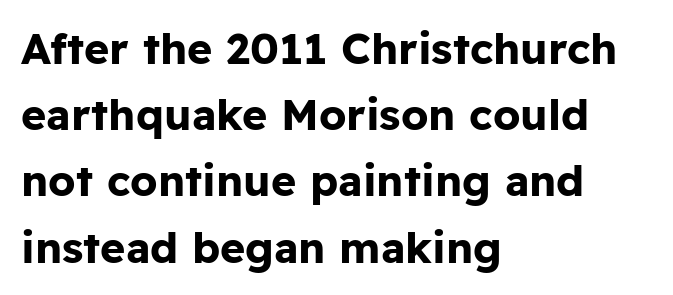
{"serif": "no", "italic": "no", "bold": "yes", "weight": "bold", "width": "normal", "stroke_contrast": "low", "x_height": "medium", "monospaced": "no", "underline": "no", "align": "left", "line_spacing": "normal", "line_spacing_ratio": 1.54, "letter_spacing": "normal", "letter_spacing_em": 0.0, "glyph_px": 43}
